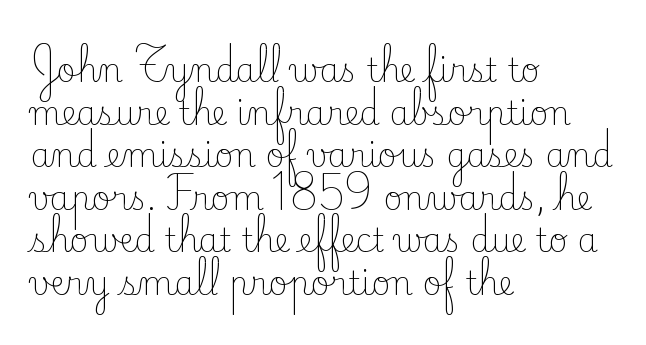
Q: Is the text bold? A: No.
Q: Is the text italic (slanted)? A: No, it is upright.
Q: Is the typeface a serif or a sans-serif typeface? A: Serif.
Q: Is the text underlined? A: No.
Q: How is the paragraph aligned? A: Left-aligned.
Q: Is the spacing between letters normal or unusually wide? A: Normal.
Q: Is the spacing between lines tight, normal or loose? A: Normal.
Q: Width (condensed, normal, or wide)? A: Normal.
Q: Stroke contrast? A: Low.
Q: x-height? A: Small.
Q: Monospaced? A: No.
